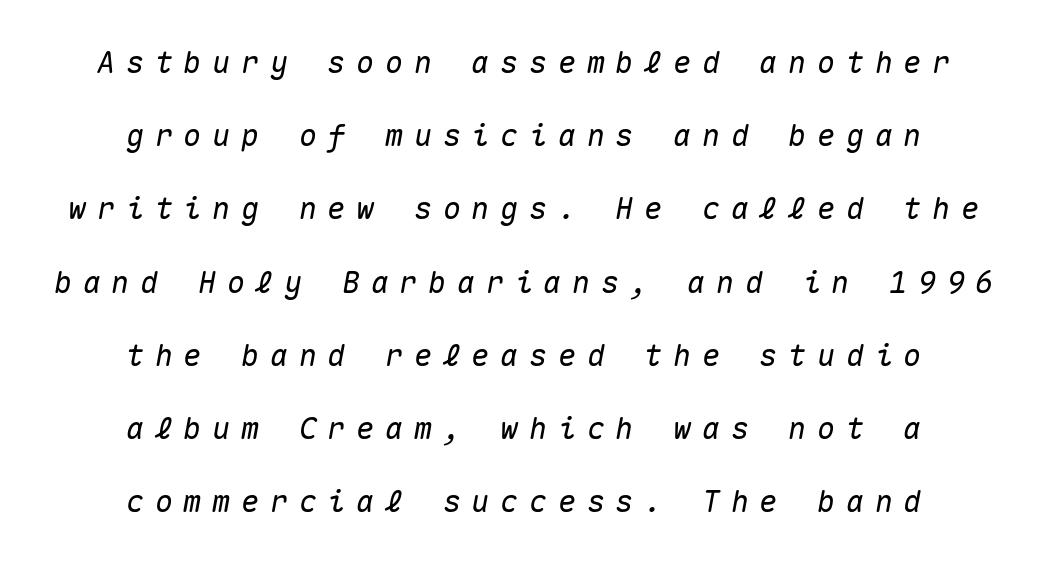
Letter spacing: wide. The passage shown is typed in a monospace face where columns stay perfectly aligned. Tall strokes in this sample are angled rather than plumb. Underline: absent. Leading is clearly above the norm, producing a sparse column.
